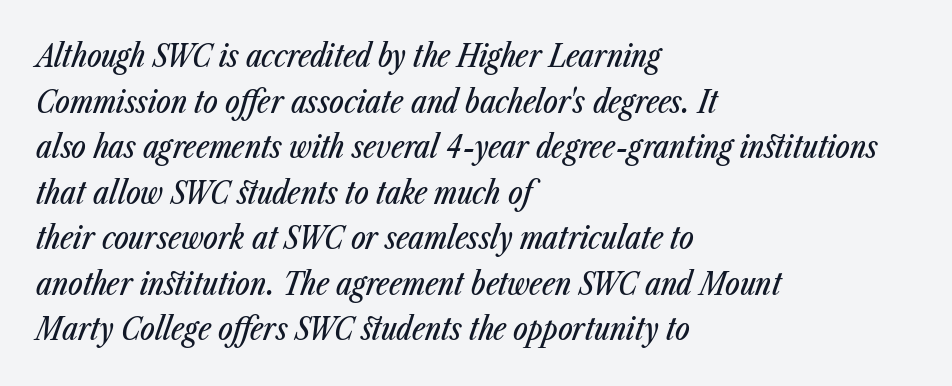
Normally led — the rows are evenly, conventionally spaced. You could not count columns in this text — the font is proportionally spaced. What stands out about the letter spacing? Nothing — it is the standard amount. Any mark beneath the type? The region is blank. Emphasis-style slanted type is in use. The paragraph shown leans on its left margin.
